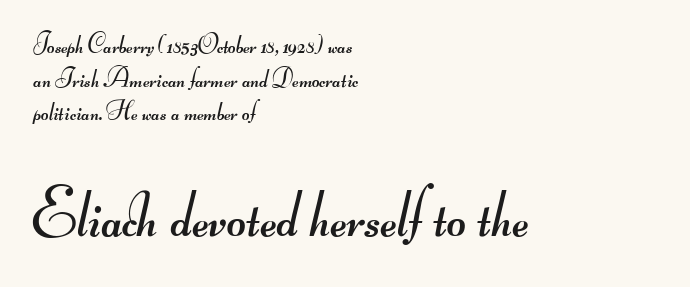
Q: Is the text bold? A: No.
Q: Is the typeface a serif or a sans-serif typeface? A: Sans-serif.
Q: Is the text underlined? A: No.
Q: How is the paragraph aligned? A: Left-aligned.
Q: Is the spacing between letters normal or unusually wide? A: Normal.
Q: Is the spacing between lines tight, normal or loose? A: Normal.
Q: Which block of text is set in a larger size, the first (top) or the second (bottom)? A: The second (bottom) one.
Q: Width (condensed, normal, or wide)? A: Wide.
Q: Stroke contrast? A: Medium.
Q: Monospaced? A: No.
